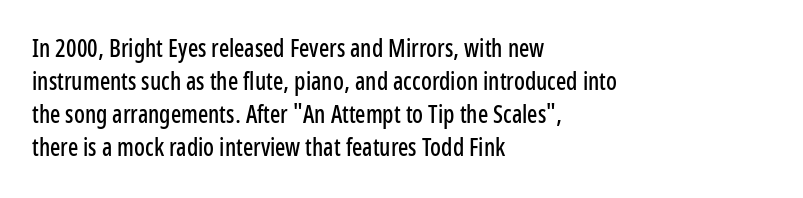
{"italic": "no", "underline": "no", "align": "left", "line_spacing": "normal", "line_spacing_ratio": 1.38, "letter_spacing": "normal", "letter_spacing_em": 0.0, "glyph_px": 24}
